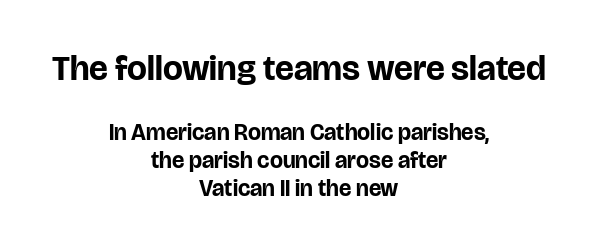
{"serif": "no", "italic": "no", "bold": "yes", "weight": "bold", "width": "normal", "stroke_contrast": "low", "x_height": "large", "monospaced": "no", "underline": "no", "align": "center", "line_spacing_ratio": 1.22, "letter_spacing": "normal", "letter_spacing_em": 0.0, "larger_block": "first", "size_ratio": 1.52, "glyph_px": 35}
